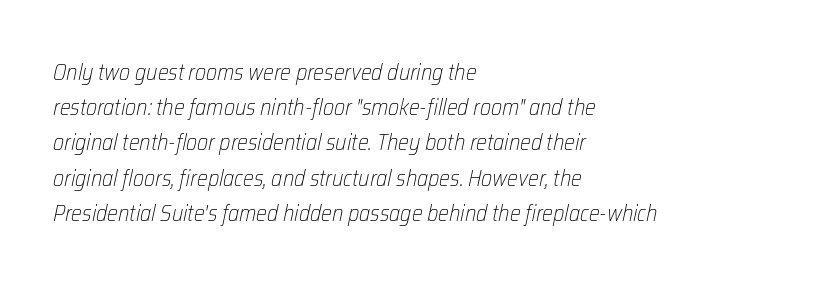
The image shows 23 px text type, italic (leaning right); set left-aligned, normal line spacing (1.53x), normal letter spacing, not underlined.
